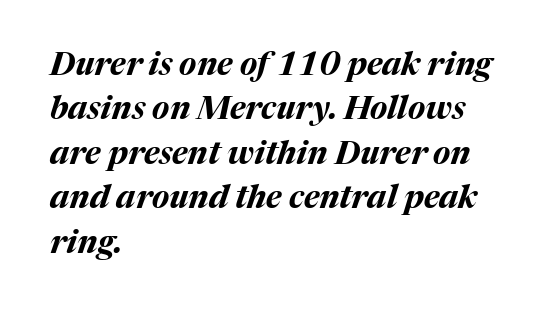
This sample keeps an unexceptional amount of space between lines. Posture: slanted. Line beginnings align vertically; line endings do not. The string is rendered with underlining switched off. Proportional: the letters do not fall into vertical columns. Is the type bold? Yes — the strokes are clearly thick and heavy.
